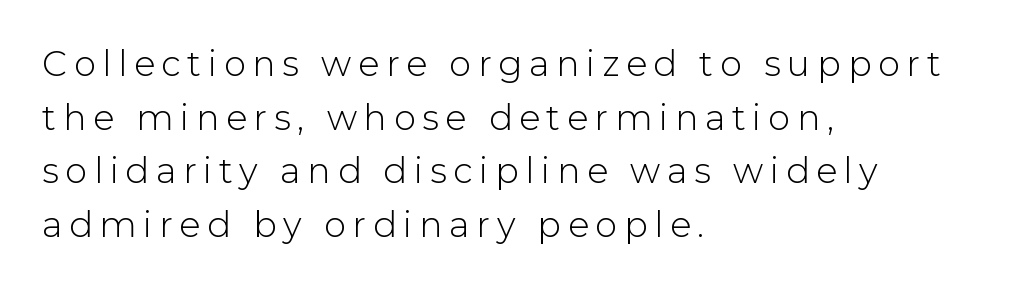
Alignment: flush left. Vertically, the passage feels balanced, rows spaced as you'd expect. The letters advance in unequal steps, a hallmark of proportional type. Letters rest on an invisible, unmarked baseline. The characters are drawn with everyday or finer stroke widths.
